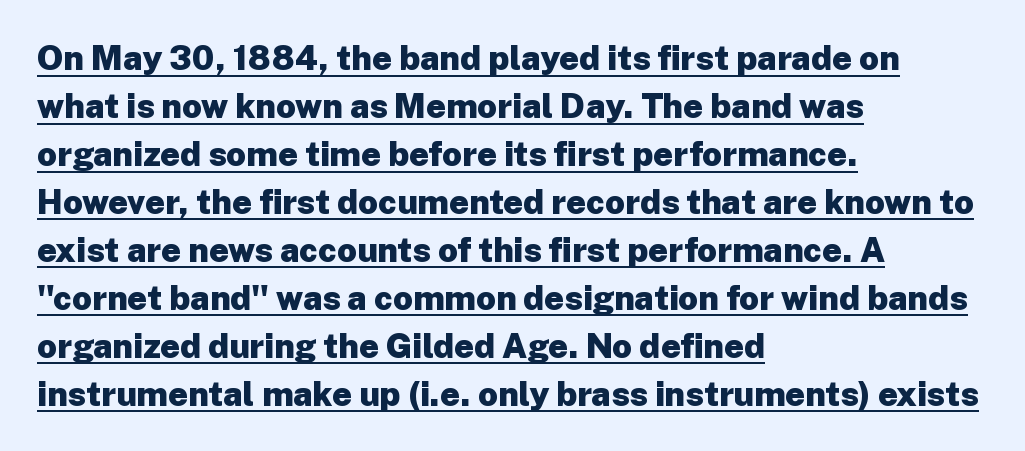
{"serif": "no", "italic": "no", "bold": "yes", "weight": "heavy", "width": "normal", "stroke_contrast": "low", "x_height": "medium", "monospaced": "no", "underline": "yes", "align": "left", "line_spacing": "normal", "line_spacing_ratio": 1.41, "letter_spacing": "normal", "letter_spacing_em": 0.0, "glyph_px": 34}
